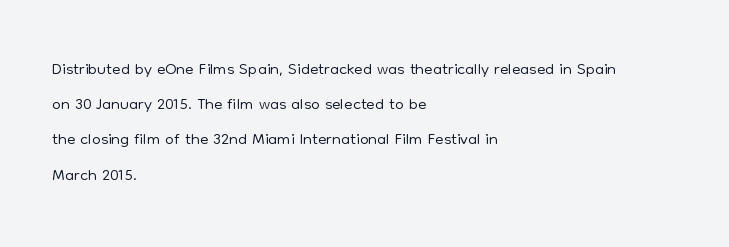
Weight: not bold — regular or lighter. Summary of vertical rhythm: regular, with standard interline spacing. Italic? Not at all — the glyphs are vertical. Words appear dense and cohesive because spacing is normal. Glance below the letters and you will spot only blank space.
